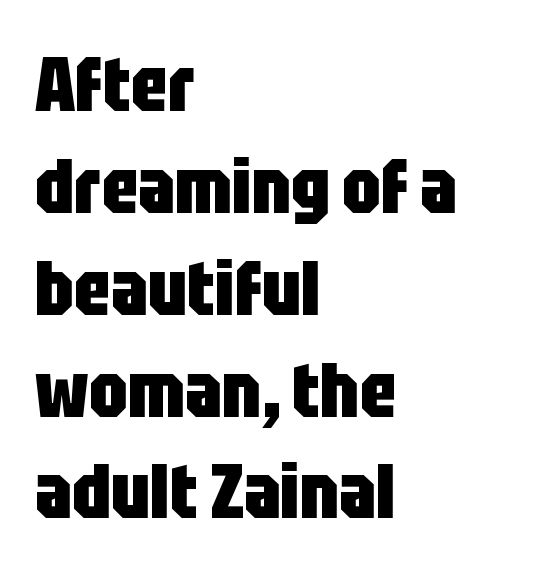
Q: Is the text bold? A: Yes.
Q: Is the text italic (slanted)? A: No, it is upright.
Q: Is the typeface a serif or a sans-serif typeface? A: Sans-serif.
Q: Is the text underlined? A: No.
Q: How is the paragraph aligned? A: Left-aligned.
Q: Is the spacing between letters normal or unusually wide? A: Normal.
Q: Is the spacing between lines tight, normal or loose? A: Normal.
Q: Width (condensed, normal, or wide)? A: Condensed.
Q: Stroke contrast? A: Low.
Q: x-height? A: Large.
Q: Monospaced? A: No.
